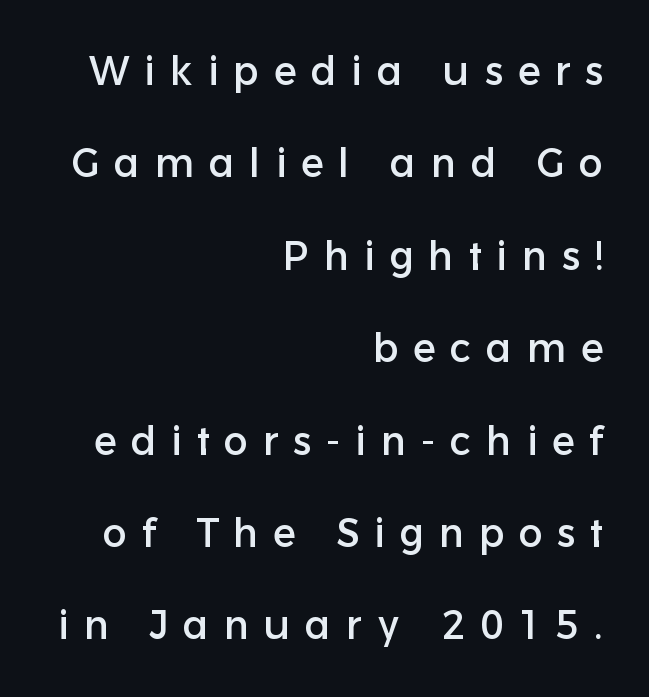
Unlike a traditional serif, this face leaves its strokes unadorned. This rendering features lettering with no underline. Looks like regular typesetting: each glyph gets only the width it needs. Characters follow at a spacing far wider than the type designer built in.
